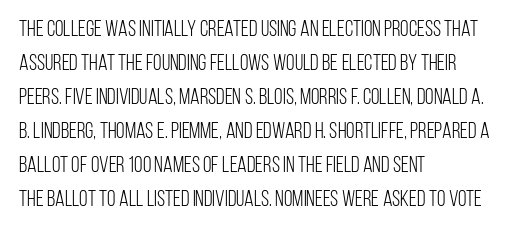
Q: Is the text bold? A: No.
Q: Is the text italic (slanted)? A: No, it is upright.
Q: Is the text underlined? A: No.
Q: How is the paragraph aligned? A: Left-aligned.
Q: Is the spacing between letters normal or unusually wide? A: Normal.
Q: Is the spacing between lines tight, normal or loose? A: Normal.
